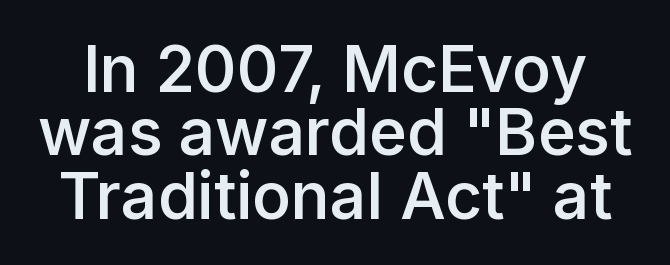
The image shows 64 px semibold sans-serif type, upright; set tight line spacing (0.99x), normal letter spacing, not underlined; low stroke contrast and a medium x-height.
